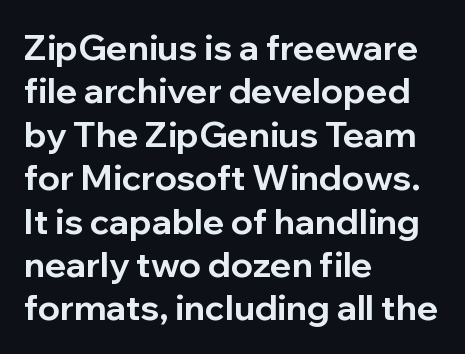
{"serif": "no", "italic": "no", "bold": "yes", "weight": "bold", "width": "normal", "stroke_contrast": "low", "x_height": "medium", "monospaced": "no", "underline": "no", "align": "left", "line_spacing_ratio": 1.24, "letter_spacing": "normal", "letter_spacing_em": 0.0, "glyph_px": 35}
